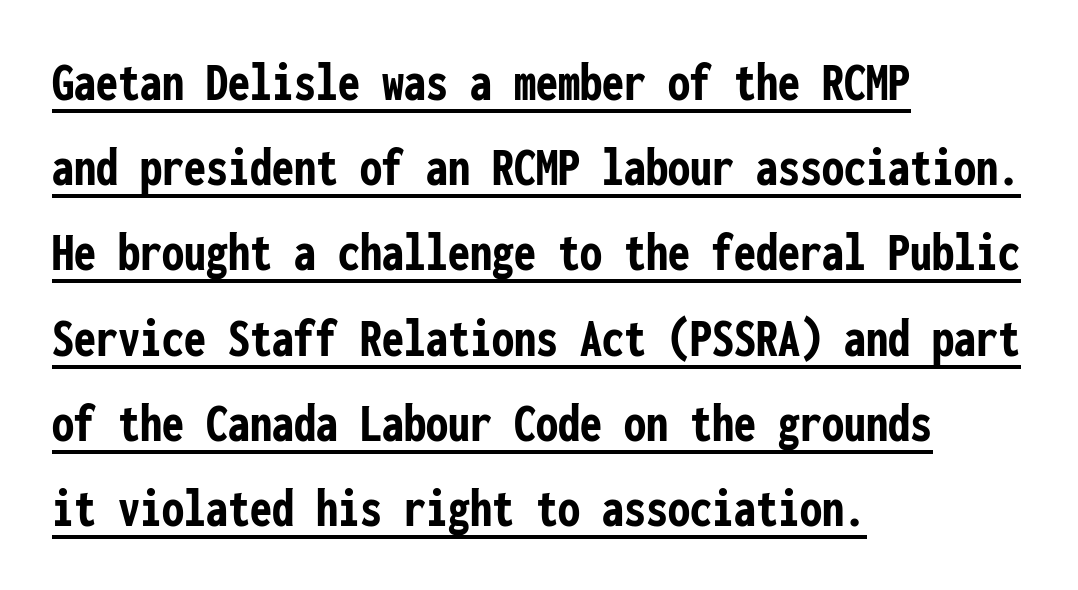
{"serif": "no", "italic": "no", "bold": "yes", "weight": "semibold", "width": "condensed", "stroke_contrast": "low", "x_height": "medium", "monospaced": "yes", "underline": "yes", "align": "left", "line_spacing": "normal", "line_spacing_ratio": 1.55, "letter_spacing": "normal", "letter_spacing_em": 0.0, "glyph_px": 55}
